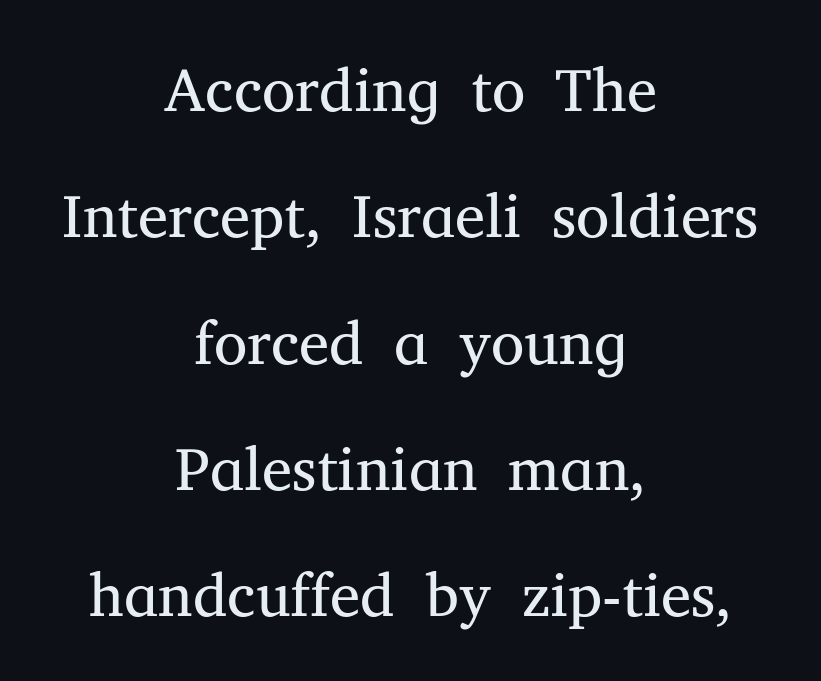
{"serif": "yes", "italic": "no", "bold": "no", "weight": "regular", "width": "normal", "stroke_contrast": "medium", "x_height": "medium", "monospaced": "no", "underline": "no", "align": "center", "line_spacing": "loose", "line_spacing_ratio": 2.07, "letter_spacing": "normal", "letter_spacing_em": 0.0, "glyph_px": 61}
